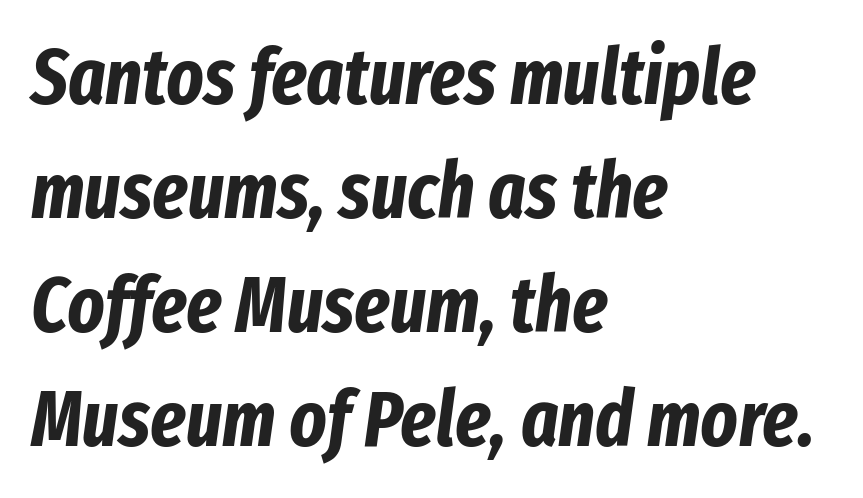
{"italic": "yes", "lean": "right", "slant_degrees": 8, "bold": "yes", "weight": "bold", "width": "condensed", "stroke_contrast": "low", "x_height": "medium", "monospaced": "no", "underline": "no", "align": "left", "line_spacing": "normal", "line_spacing_ratio": 1.46, "letter_spacing": "normal", "letter_spacing_em": 0.0, "glyph_px": 78}
